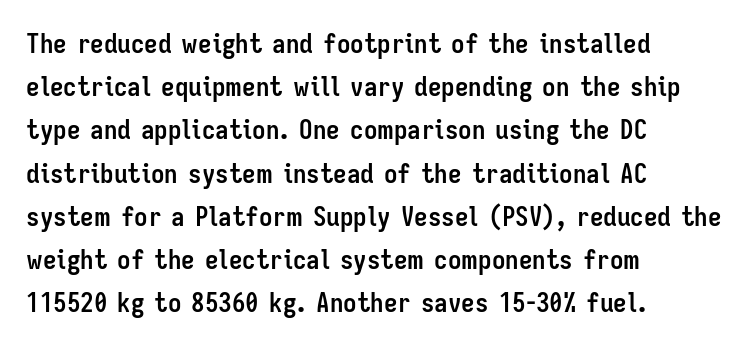
{"italic": "no", "bold": "yes", "underline": "no", "align": "left", "line_spacing": "normal", "line_spacing_ratio": 1.6, "letter_spacing": "normal", "letter_spacing_em": 0.0, "glyph_px": 27}
